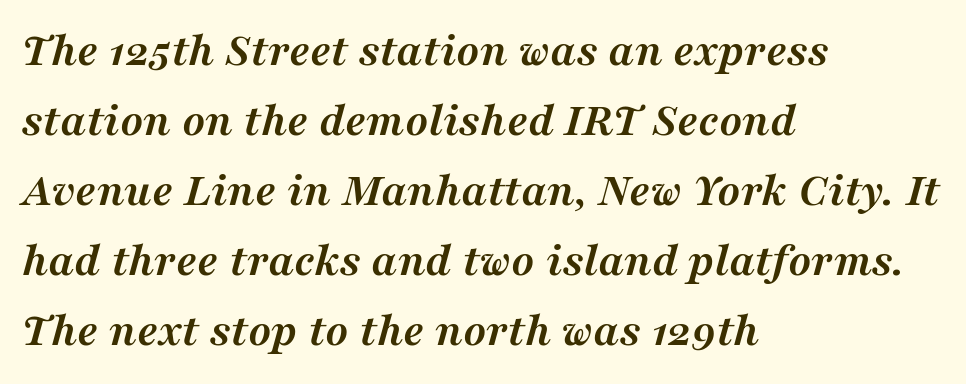
The lines are quadded left. Note: serifs present on the glyphs. Check under the words: just untouched page. Looks like regular typesetting: each glyph gets only the width it needs. Quick note: interline space is typical.
